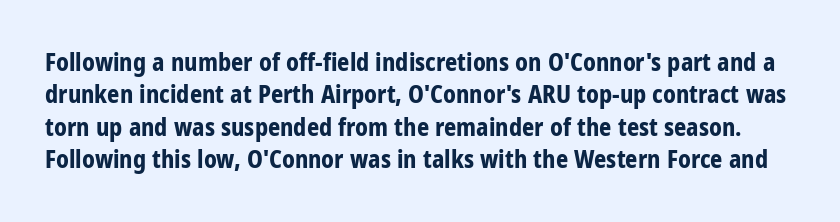
The image shows 24 px bold type, upright; set normal line spacing (1.35x), normal letter spacing, not underlined.
